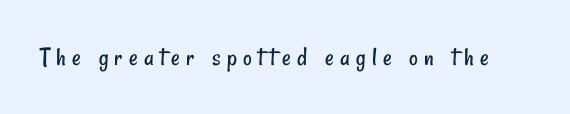
No word sits above an underline. The cut favours lightness, reaching ordinary text weight at its darkest. The horizontal fit of the characters is loose and conspicuously gappy.
